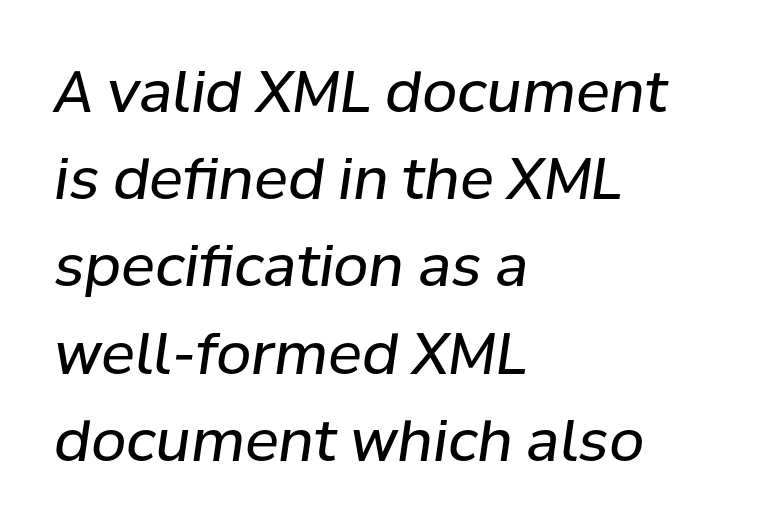
Q: Is the text bold? A: No.
Q: Is the text italic (slanted)? A: Yes, it leans right by about 8 degrees.
Q: Is the text underlined? A: No.
Q: How is the paragraph aligned? A: Left-aligned.
Q: Is the spacing between letters normal or unusually wide? A: Normal.
Q: Is the spacing between lines tight, normal or loose? A: Normal.
Q: Width (condensed, normal, or wide)? A: Normal.
Q: Stroke contrast? A: Low.
Q: x-height? A: Medium.
Q: Monospaced? A: No.
